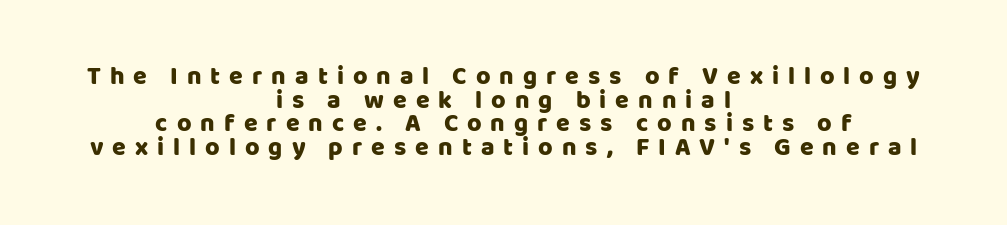
Layout note: lines centered. Closely set lines give the paragraph a compact silhouette. Someone cranked the tracking dial way up on this one. Just letters on the line, the space beneath them empty. Tall strokes in this sample are plumb rather than angled.
